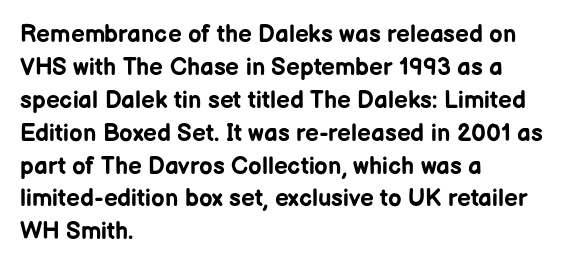
Q: Is the text bold? A: Yes.
Q: Is the text italic (slanted)? A: No, it is upright.
Q: Is the text underlined? A: No.
Q: How is the paragraph aligned? A: Left-aligned.
Q: Is the spacing between letters normal or unusually wide? A: Normal.
Q: Is the spacing between lines tight, normal or loose? A: Normal.
